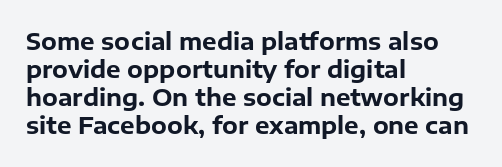
Q: Is the text bold? A: Yes.
Q: Is the text italic (slanted)? A: No, it is upright.
Q: Is the text underlined? A: No.
Q: How is the paragraph aligned? A: Left-aligned.
Q: Is the spacing between letters normal or unusually wide? A: Normal.
